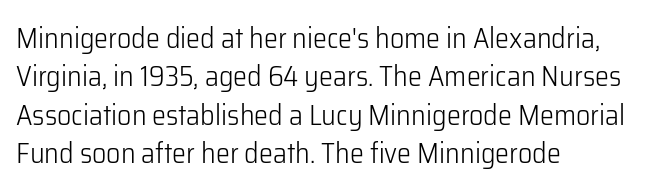
Casual observation: everything's shoved over to the left. Stroke mass is kept to a normal reading level or below. The letterforms sit shoulder to shoulder at normal distance. How would I describe the line gaps? Plain and ordinary. A roman cut, with each character standing at attention. Do the characters align in a grid? No, the font is proportional.
